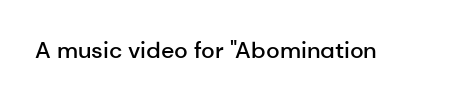
No extra tracking has been applied to these lines. The area under the type is left untouched. Weight: semibold (demi). If you drew a line through each stem, it would be perfectly vertical.
